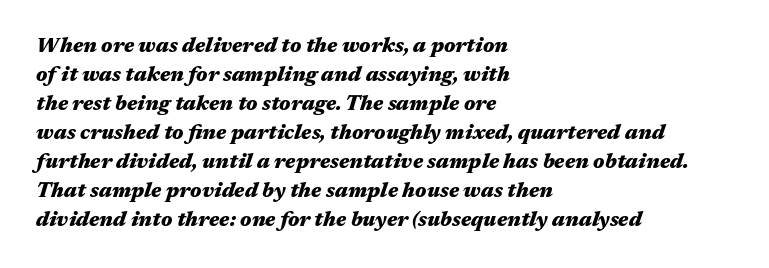
Q: Is the text bold? A: Yes.
Q: Is the text italic (slanted)? A: Yes, it leans right by about 17 degrees.
Q: Is the text underlined? A: No.
Q: How is the paragraph aligned? A: Left-aligned.
Q: Is the spacing between letters normal or unusually wide? A: Normal.
Q: Is the spacing between lines tight, normal or loose? A: Normal.
